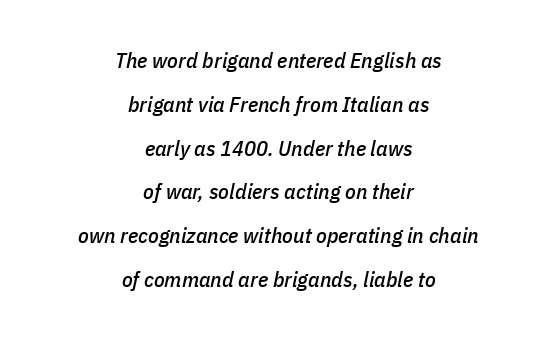
{"italic": "yes", "lean": "right", "slant_degrees": 11, "underline": "no", "align": "center", "line_spacing": "loose", "line_spacing_ratio": 1.99, "letter_spacing": "normal", "letter_spacing_em": 0.0, "glyph_px": 22}
